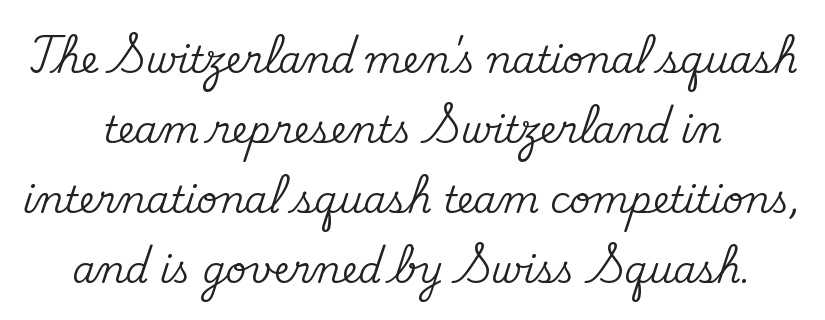
The passage shown is typed in a proportional face where columns would drift. These lines stack symmetrically, like a column narrowing and widening about its center. Here the glyphs are tracked normally, forming tight word shapes. This rendering features lettering with no underline.
